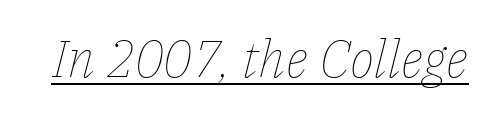
The image shows 52 px thin type, italic (leaning right); set normal letter spacing, underlined; low stroke contrast and a medium x-height.
